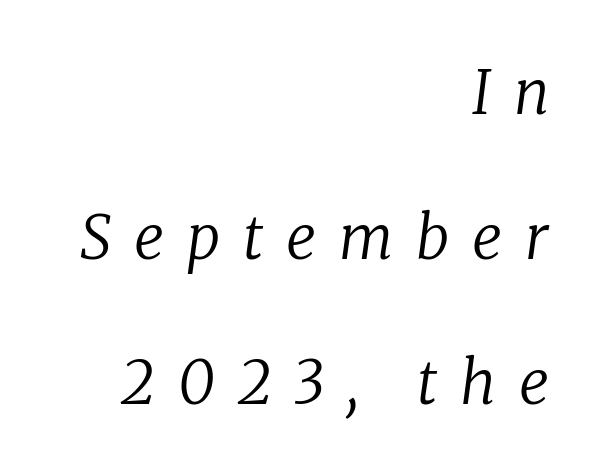
In terms of letterspacing, this is a distinctly airy, spread setting. No extra ink here — the face is not bold. This sample has the flowing, uneven cadence of proportional lettering. Letters rest on an invisible, unmarked baseline. One glance says open: line gaps are wider than usual.
